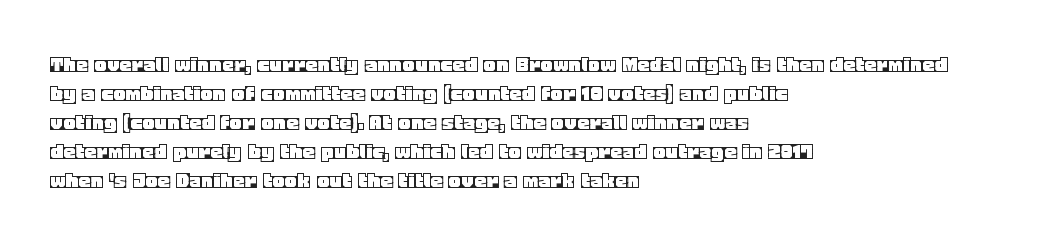
The image shows 24 px text type, upright; set left-aligned, line spacing 1.21x, normal letter spacing, not underlined.
